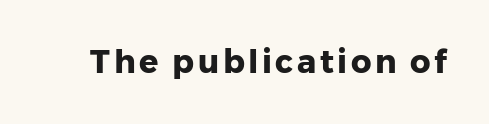
Typographically, this falls in the sans-serif category. No word sits above an underline. Is the type bold? Yes — the strokes are clearly thick and heavy. The letters stand straight up with perfectly vertical stems. The passage shown is typed in a proportional face where columns would drift.
